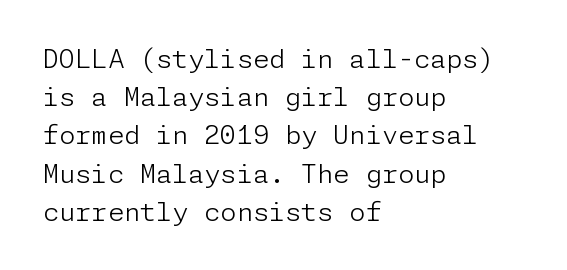
The image shows 26 px text type, upright; set left-aligned, normal line spacing (1.47x), normal letter spacing, not underlined.
